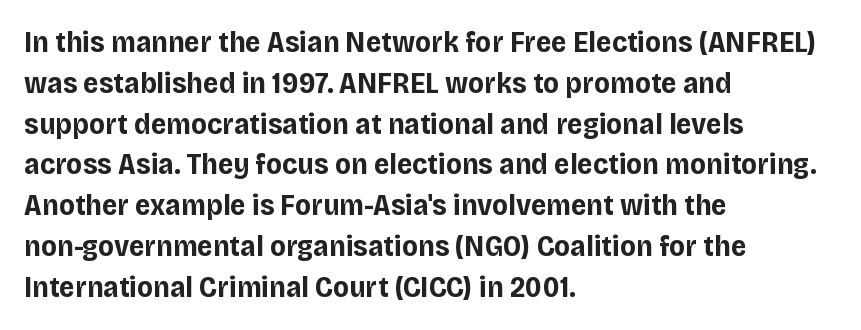
The image shows 30 px bold sans-serif type, upright; set left-aligned, normal line spacing (1.36x), normal letter spacing, not underlined; low stroke contrast and a large x-height.
